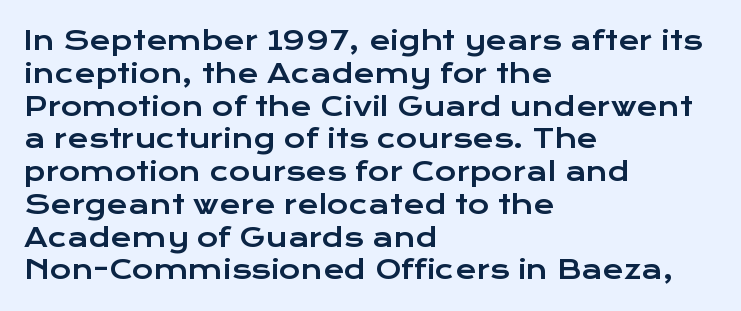
Each new line begins a customary step beneath the previous one. The passage shown is not underscored anywhere. Unlike italic type, these characters show no tilt at all. Casual observation: everything's shoved over to the left.
